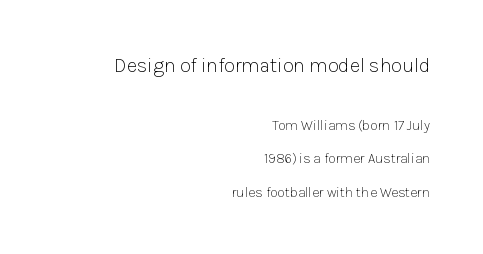
Q: Is the text bold? A: No.
Q: Is the text italic (slanted)? A: No, it is upright.
Q: Is the text underlined? A: No.
Q: How is the paragraph aligned? A: Right-aligned.
Q: Is the spacing between letters normal or unusually wide? A: Normal.
Q: Is the spacing between lines tight, normal or loose? A: Loose.
Q: Which block of text is set in a larger size, the first (top) or the second (bottom)? A: The first (top) one.
